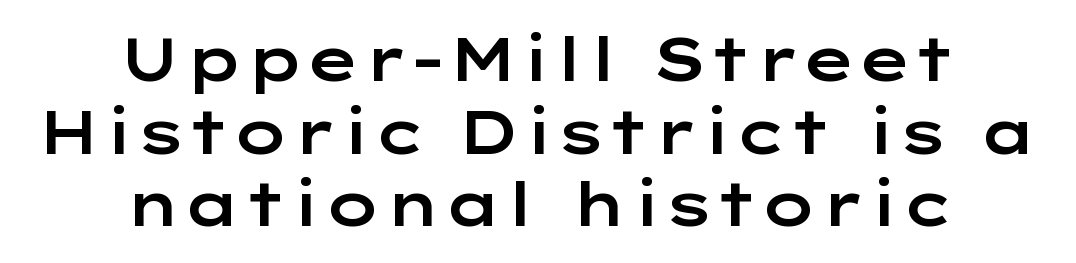
Q: Is the text italic (slanted)? A: No, it is upright.
Q: Is the typeface a serif or a sans-serif typeface? A: Sans-serif.
Q: Is the text underlined? A: No.
Q: How is the paragraph aligned? A: Centered.
Q: Is the spacing between letters normal or unusually wide? A: Normal.
Q: Width (condensed, normal, or wide)? A: Wide.
Q: Stroke contrast? A: Low.
Q: x-height? A: Medium.
Q: Monospaced? A: No.
